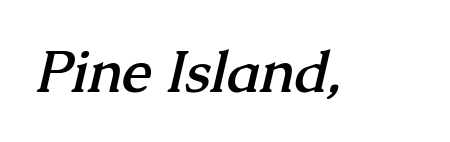
The image shows 58 px semibold serif type; set normal letter spacing, not underlined; medium stroke contrast and a medium x-height.
